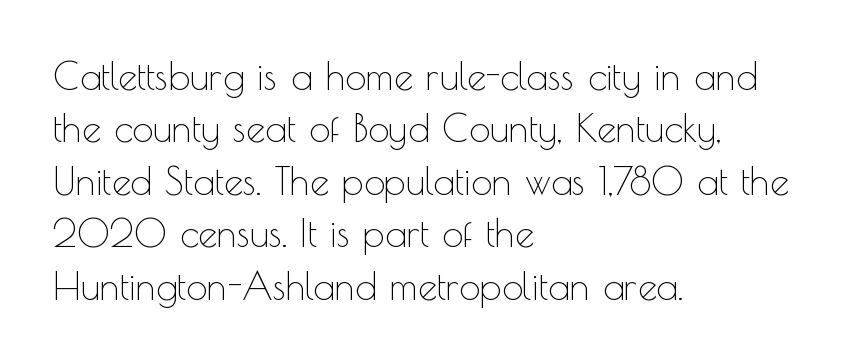
Q: Is the text bold? A: No.
Q: Is the text italic (slanted)? A: No, it is upright.
Q: Is the typeface a serif or a sans-serif typeface? A: Sans-serif.
Q: Is the text underlined? A: No.
Q: How is the paragraph aligned? A: Left-aligned.
Q: Is the spacing between letters normal or unusually wide? A: Normal.
Q: Is the spacing between lines tight, normal or loose? A: Normal.
Q: Width (condensed, normal, or wide)? A: Normal.
Q: x-height? A: Small.
Q: Monospaced? A: No.
